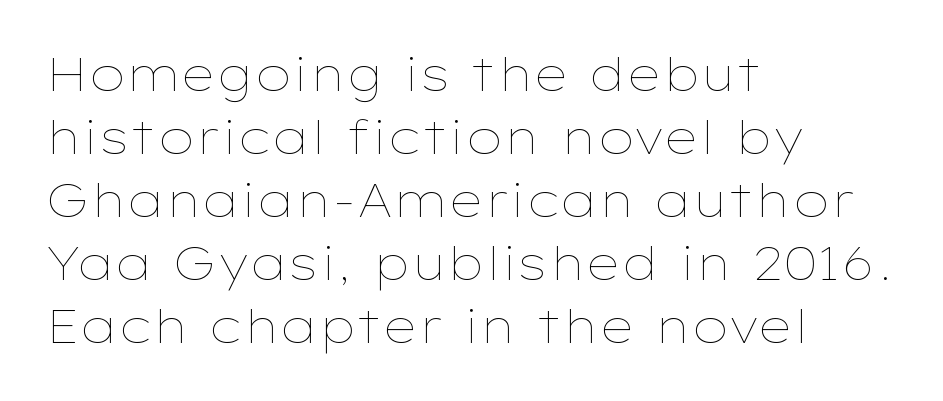
The space directly below the letters is spotless. The passage shown is typed in a proportional face where columns would drift. Left-aligned paragraph, ragged on the right. In terms of posture, this sample is upright. Nothing unusual about the tracking: characters are spaced as the font intends.
